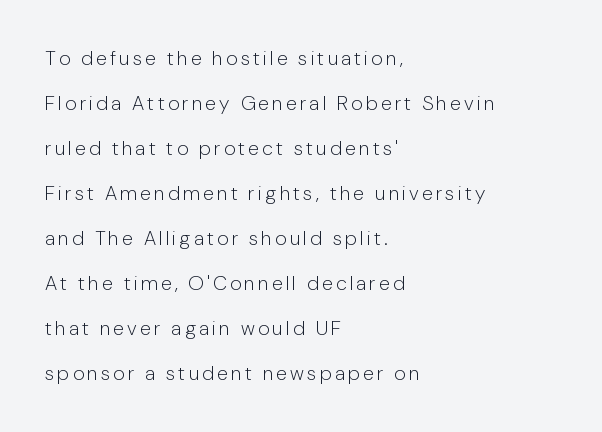
{"italic": "no", "bold": "no", "underline": "no", "align": "left", "line_spacing": "loose", "line_spacing_ratio": 2.25, "glyph_px": 20}
